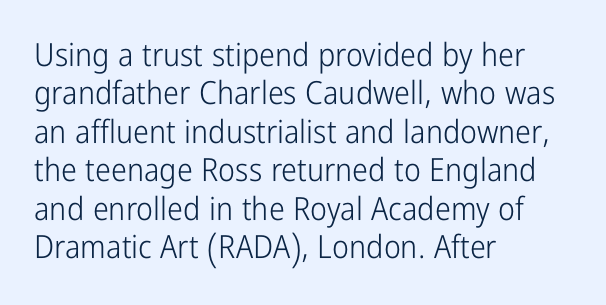
Standard letterfit; no display-style spreading of the glyphs. Descenders are the only things crossing below the line. Where is the straight margin? On the left. This rendering employs a face without finishing strokes, i.e., a sans-serif.
